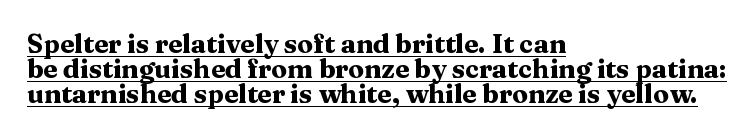
Q: Is the text bold? A: Yes.
Q: Is the text italic (slanted)? A: No, it is upright.
Q: Is the text underlined? A: Yes.
Q: How is the paragraph aligned? A: Left-aligned.
Q: Is the spacing between letters normal or unusually wide? A: Normal.
Q: Is the spacing between lines tight, normal or loose? A: Tight.
